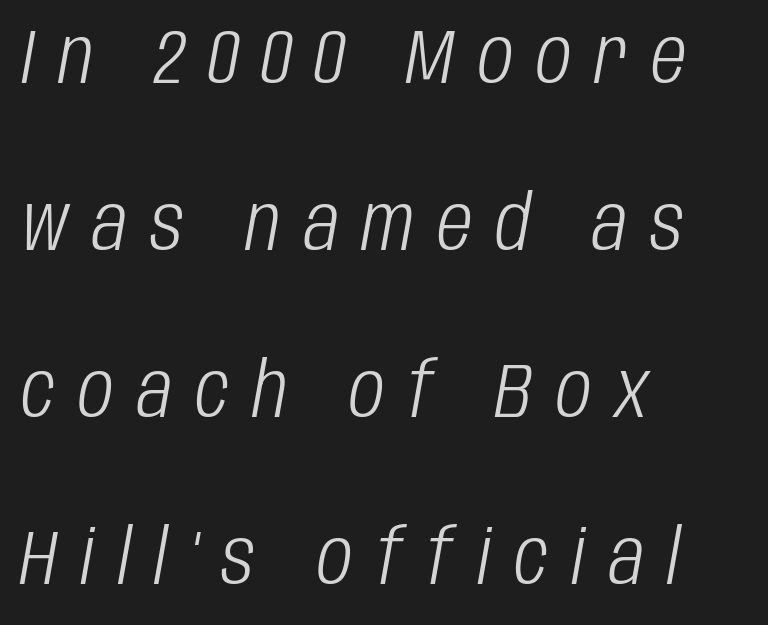
{"italic": "yes", "lean": "right", "slant_degrees": 10, "bold": "no", "weight": "light", "width": "condensed", "stroke_contrast": "low", "x_height": "large", "monospaced": "no", "underline": "no", "align": "left", "line_spacing": "loose", "line_spacing_ratio": 2.17, "letter_spacing": "wide", "letter_spacing_em": 0.3, "glyph_px": 77}
